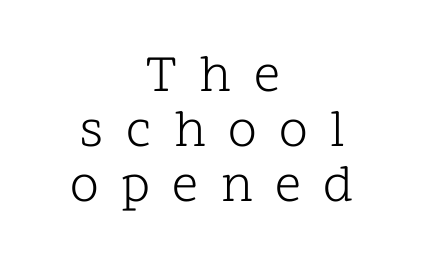
Q: Is the text bold? A: No.
Q: Is the text italic (slanted)? A: No, it is upright.
Q: Is the typeface a serif or a sans-serif typeface? A: Serif.
Q: Is the text underlined? A: No.
Q: How is the paragraph aligned? A: Centered.
Q: Is the spacing between letters normal or unusually wide? A: Unusually wide.
Q: Is the spacing between lines tight, normal or loose? A: Tight.
Q: Width (condensed, normal, or wide)? A: Normal.
Q: Stroke contrast? A: Low.
Q: x-height? A: Medium.
Q: Monospaced? A: No.
